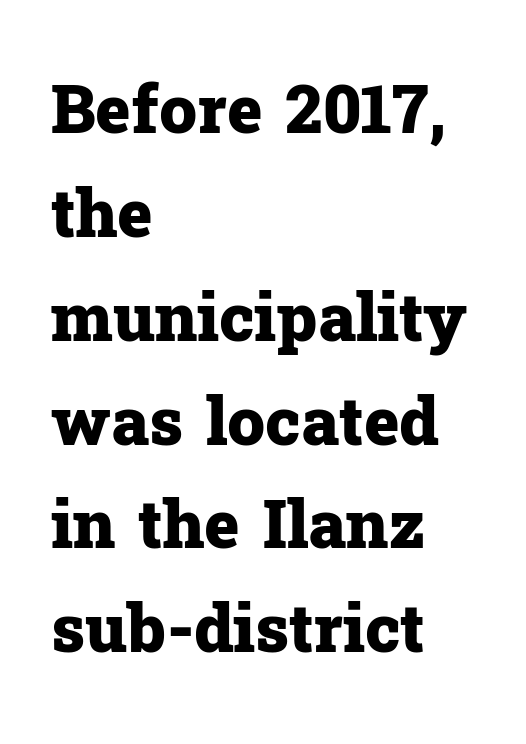
Q: Is the text bold? A: Yes.
Q: Is the text italic (slanted)? A: No, it is upright.
Q: Is the typeface a serif or a sans-serif typeface? A: Serif.
Q: Is the text underlined? A: No.
Q: How is the paragraph aligned? A: Left-aligned.
Q: Is the spacing between letters normal or unusually wide? A: Normal.
Q: Is the spacing between lines tight, normal or loose? A: Normal.
Q: Width (condensed, normal, or wide)? A: Normal.
Q: Stroke contrast? A: Low.
Q: x-height? A: Medium.
Q: Monospaced? A: No.
